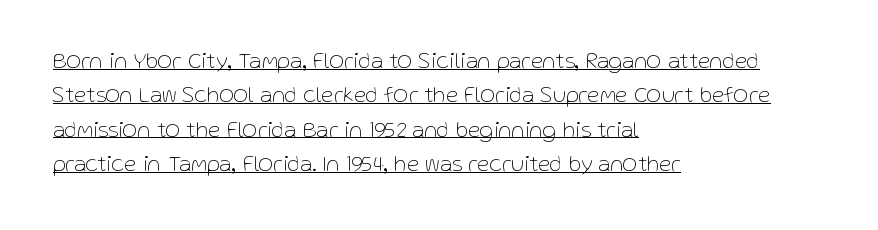
{"italic": "no", "bold": "no", "underline": "yes", "align": "left", "line_spacing": "normal", "line_spacing_ratio": 1.49, "letter_spacing": "normal", "letter_spacing_em": 0.0, "glyph_px": 23}
